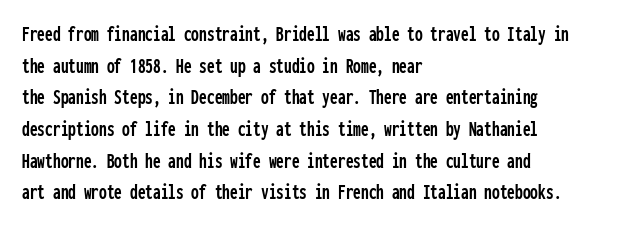
The image shows 22 px text type, upright; set left-aligned, normal line spacing (1.44x), normal letter spacing, not underlined.
